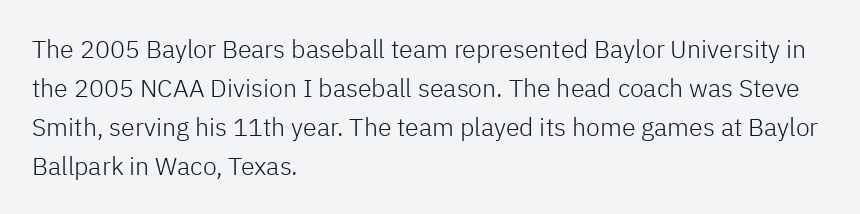
{"italic": "no", "bold": "no", "underline": "no", "align": "left", "line_spacing": "normal", "line_spacing_ratio": 1.56, "letter_spacing": "normal", "letter_spacing_em": 0.0, "glyph_px": 25}
